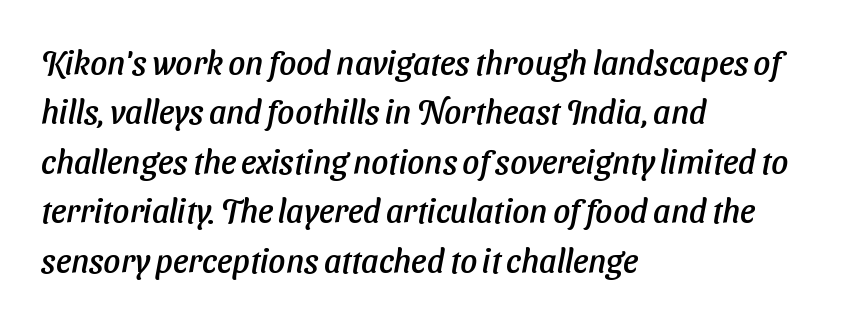
Each new line begins a customary step beneath the previous one. Think of a printed novel: that variable character pitch is what you see here. Letter spacing: default. The baseline area is clear.
